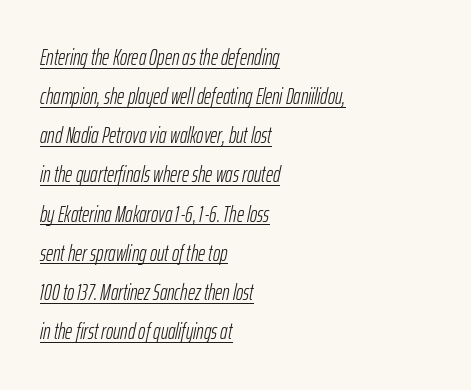
The image shows 22 px text type, italic (leaning right); set left-aligned, line spacing 1.78x, normal letter spacing, underlined.
